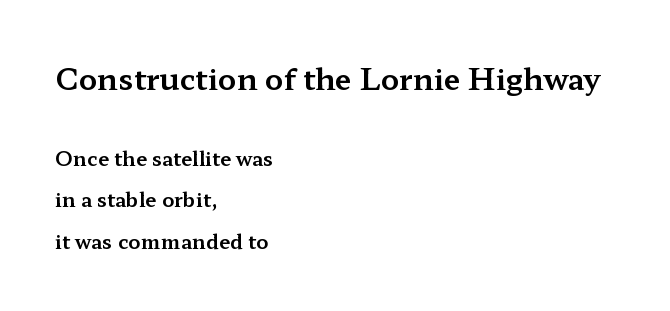
The image shows 30 px wide serif type, upright; set left-aligned, loose line spacing (2.09x), normal letter spacing, not underlined; the first (top) block is 1.5x larger; medium stroke contrast and a medium x-height.
